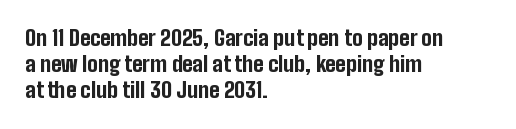
The strokes are fattened all the way to bold. Visually the block forms a straight wall on the left and a jagged coastline on the right. A typesetter would mark this as roman, not italic. The words here are not underlined.
